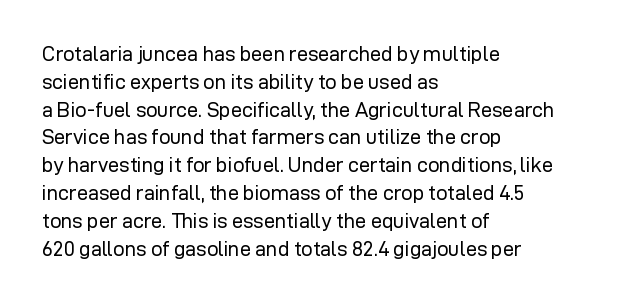
Nothing heavy about these letters — not bold at all. Compared with a centered layout, this one pins lines to the left instead. Spacing between characters is what you'd get straight out of the box. Posture: vertical. Anything drawn beneath the words? Only blank space.
